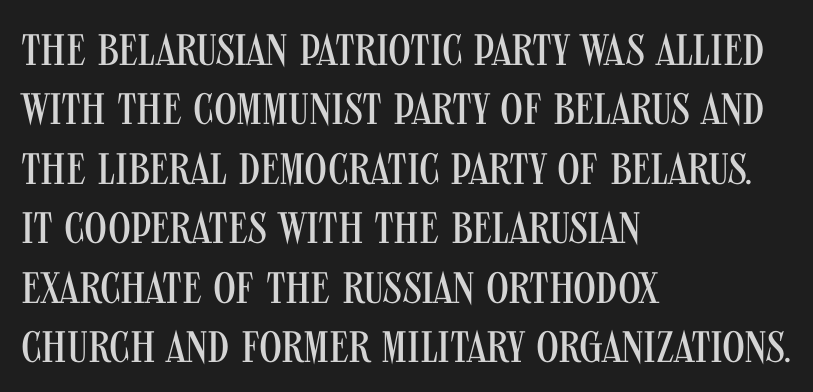
Is the type heavy? It reads as light-to-regular instead. Do the characters align in a grid? No, the font is proportional. You can tell it's not italic because the verticals are truly vertical. Clear beneath every line of the passage. Check where the strokes stop: nothing finishes them off — pure sans.
